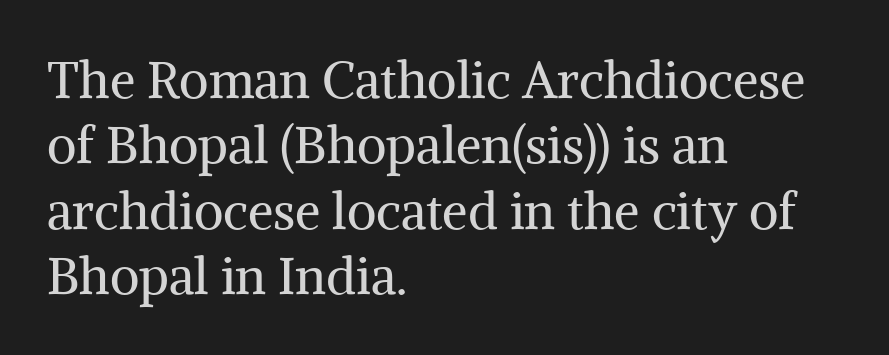
The passage shown is typed in a proportional face where columns would drift. The setting favours the left margin, as ordinary paragraphs usually do. The baseline area is clear. The vertical gap from one line to the next is medium. The face used here is rendered with its standard letterfit.
